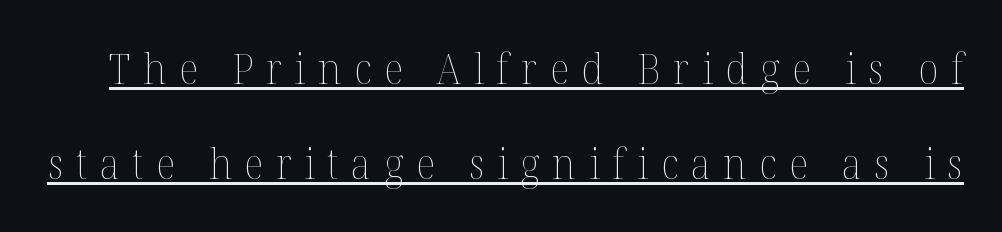
{"italic": "no", "bold": "no", "weight": "thin", "width": "normal", "stroke_contrast": "medium", "x_height": "medium", "monospaced": "no", "underline": "yes", "line_spacing": "loose", "line_spacing_ratio": 2.27, "letter_spacing": "wide", "letter_spacing_em": 0.3, "glyph_px": 42}
